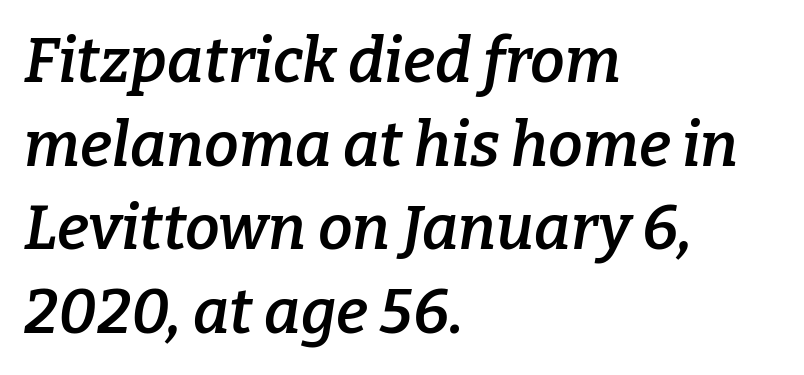
{"serif": "yes", "italic": "yes", "lean": "right", "slant_degrees": 9, "bold": "semi", "weight": "semibold", "width": "normal", "stroke_contrast": "low", "x_height": "medium", "monospaced": "no", "underline": "no", "align": "left", "line_spacing": "normal", "line_spacing_ratio": 1.35, "letter_spacing": "normal", "letter_spacing_em": 0.0, "glyph_px": 62}
